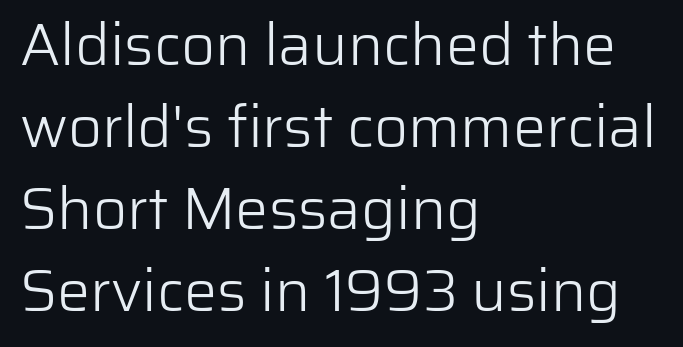
The image shows 59 px light sans-serif type, upright; set left-aligned, normal line spacing (1.39x), normal letter spacing, not underlined; low stroke contrast and a medium x-height.
